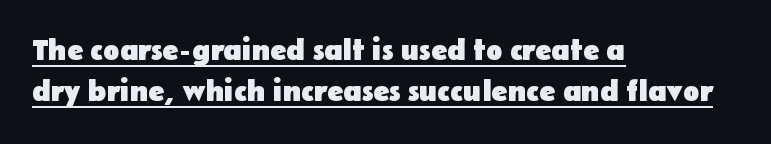
{"serif": "no", "italic": "no", "bold": "yes", "weight": "heavy", "width": "normal", "stroke_contrast": "low", "x_height": "medium", "monospaced": "no", "underline": "yes", "align": "left", "line_spacing": "normal", "line_spacing_ratio": 1.38, "letter_spacing": "normal", "letter_spacing_em": 0.0, "glyph_px": 30}
